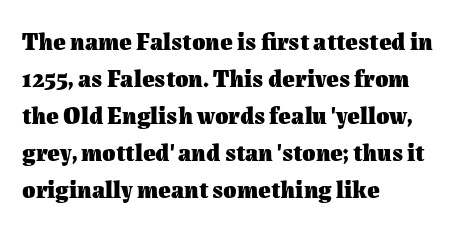
The image shows 24 px bold type, upright; set left-aligned, normal line spacing (1.54x), normal letter spacing, not underlined.
